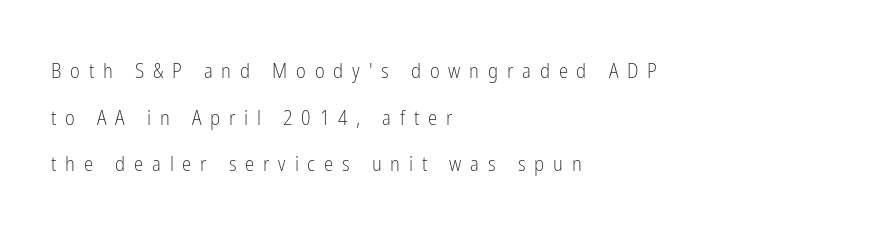
Italic? Not at all — the glyphs are vertical. Someone cranked the tracking dial way up on this one. How would I describe the line gaps? Wide and relaxed. Line beginnings align vertically; line endings do not. On a weight scale, this lands at 450 or below. The passage shown is not underscored anywhere.
